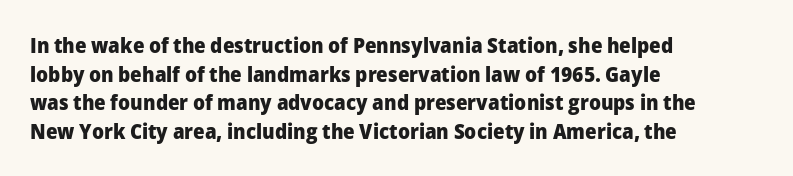
The image shows 21 px bold type, upright; set left-aligned, normal line spacing (1.36x), normal letter spacing, not underlined.
